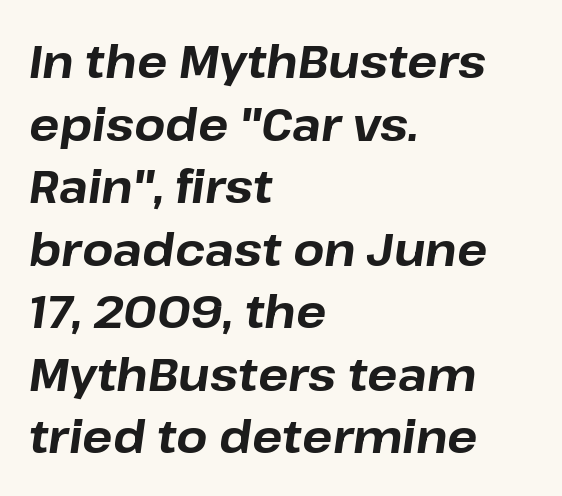
Q: Is the text bold? A: Yes.
Q: Is the text italic (slanted)? A: Yes, it leans right by about 8 degrees.
Q: Is the text underlined? A: No.
Q: How is the paragraph aligned? A: Left-aligned.
Q: Is the spacing between letters normal or unusually wide? A: Normal.
Q: Is the spacing between lines tight, normal or loose? A: Normal.
Q: Width (condensed, normal, or wide)? A: Normal.
Q: Stroke contrast? A: Low.
Q: x-height? A: Medium.
Q: Monospaced? A: No.
